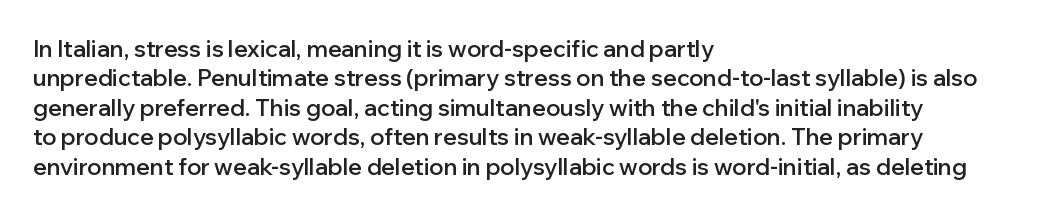
Q: Is the text bold? A: Semi-bold.
Q: Is the text italic (slanted)? A: No, it is upright.
Q: Is the text underlined? A: No.
Q: How is the paragraph aligned? A: Left-aligned.
Q: Is the spacing between letters normal or unusually wide? A: Normal.
Q: Is the spacing between lines tight, normal or loose? A: Normal.
